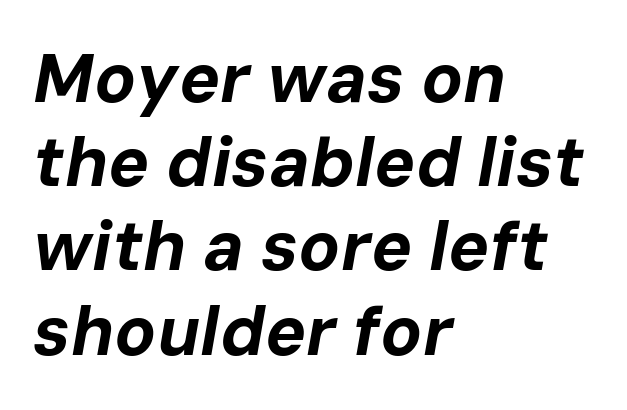
Strokes here are thick enough to call this a true bold. The passage is arranged the way most books set body copy — flush left. The letters advance in unequal steps, a hallmark of proportional type. Italic: yes, the glyphs are oblique. Any mark beneath the type? The region is blank. Letter spacing: default.
